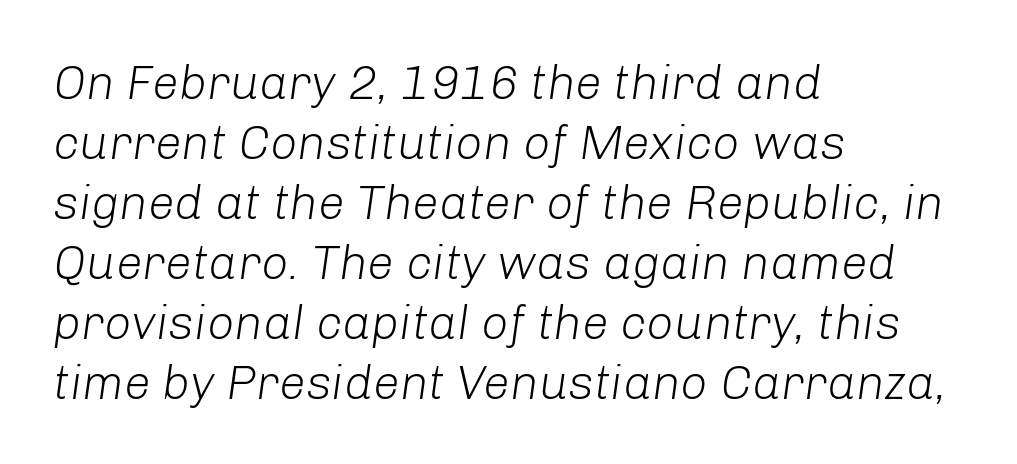
A light-to-regular cut is what we see here. Emphasis-style slanted type is in use. What's the leading like? Ordinary, nothing unusual. This rendering uses left alignment, leaving the right contour irregular.
